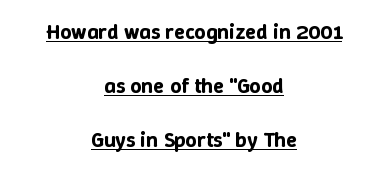
Q: Is the text italic (slanted)? A: No, it is upright.
Q: Is the text underlined? A: Yes.
Q: How is the paragraph aligned? A: Centered.
Q: Is the spacing between letters normal or unusually wide? A: Normal.
Q: Is the spacing between lines tight, normal or loose? A: Loose.
